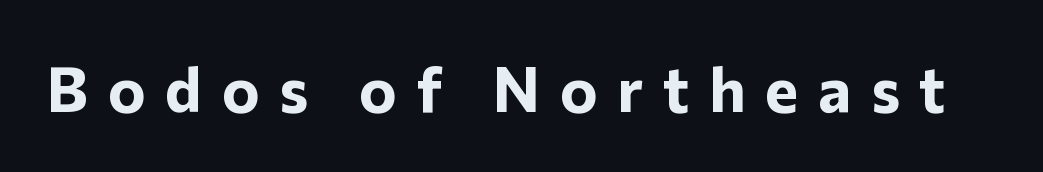
The image shows 63 px bold sans-serif type, upright; set unusually wide letter spacing (+0.31 em), not underlined; low stroke contrast and a medium x-height.
